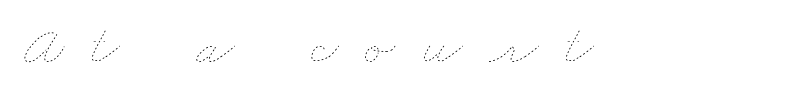
{"bold": "no", "weight": "thin", "width": "wide", "stroke_contrast": "low", "x_height": "small", "monospaced": "no", "underline": "no", "letter_spacing": "wide", "letter_spacing_em": 0.48, "glyph_px": 56}
